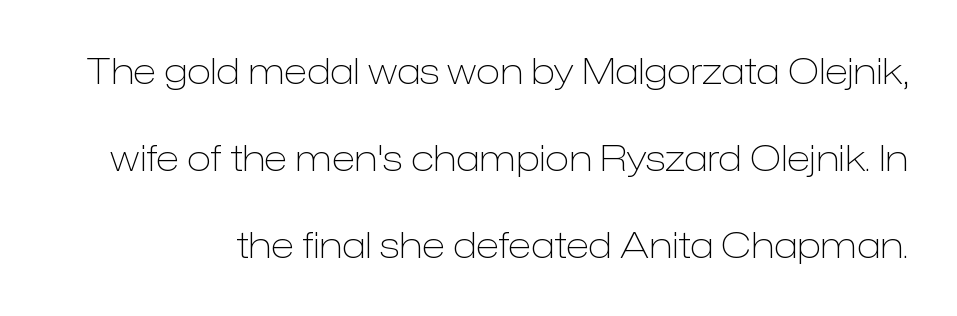
When letters stand straight like this, we call the style roman or upright. Each word holds together tightly as a unit, with standard inter-letter gaps. Stem width sits at or under what a default text font uses. Is this a fixed-width face? No — the glyphs have proportional, varying widths.
